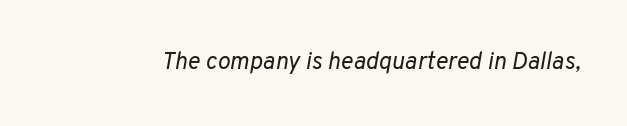
The image shows 24 px text type, italic (leaning right); set normal letter spacing, not underlined.
